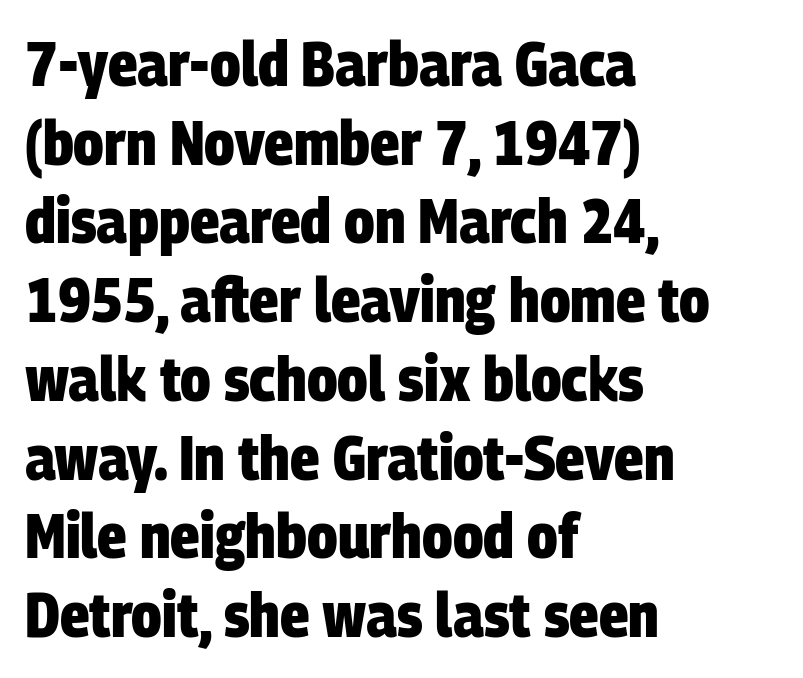
The image shows 62 px heavy, condensed sans-serif type; set left-aligned, normal line spacing (1.27x), normal letter spacing, not underlined; low stroke contrast and a large x-height.
